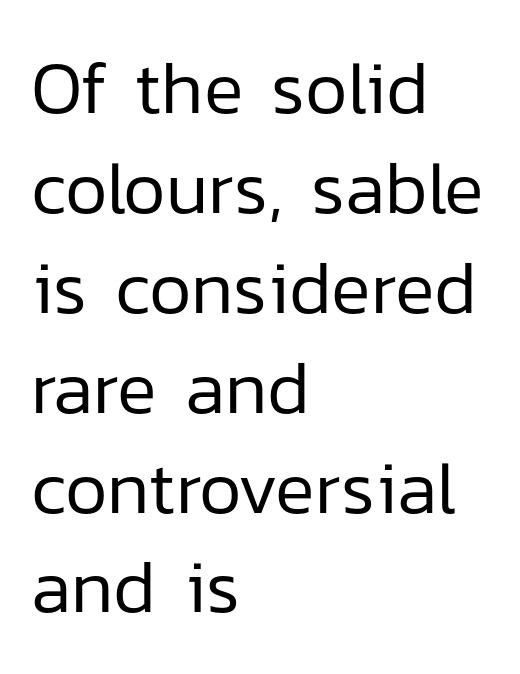
The paragraph has a hard left edge and a soft right edge. Is this a fixed-width face? No — the glyphs have proportional, varying widths. Stroke mass is kept to a normal reading level or below. Check under the words: just untouched page. Regarding leading, the lines here are spaced in the standard way.
